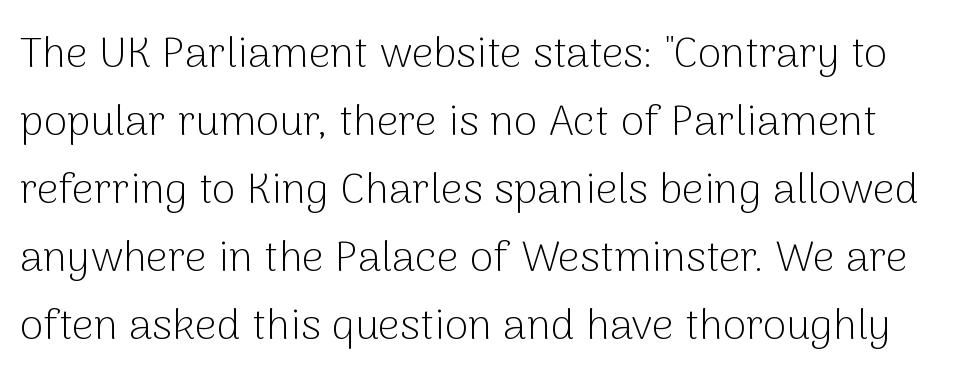
{"serif": "no", "italic": "no", "bold": "no", "weight": "light", "width": "normal", "stroke_contrast": "low", "x_height": "medium", "monospaced": "no", "underline": "no", "line_spacing": "normal", "line_spacing_ratio": 1.58, "letter_spacing": "normal", "letter_spacing_em": 0.0, "glyph_px": 43}
